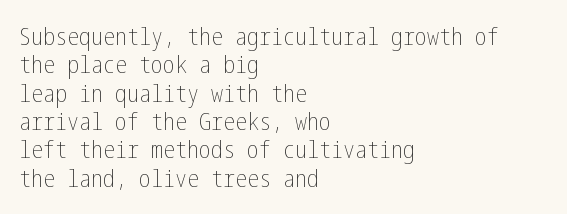
The image shows 24 px text type, upright; set left-aligned, line spacing 1.18x, normal letter spacing, not underlined.
